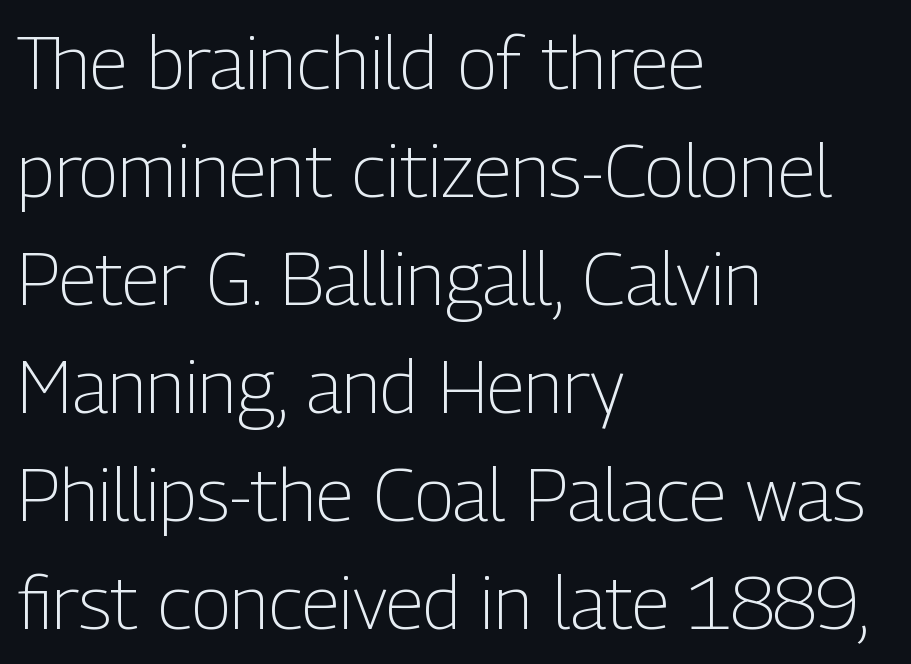
The strip under each line holds only bare page. A typesetter would label this face a sans. Line starts are locked; line ends wander. A light-to-regular cut is what we see here.
